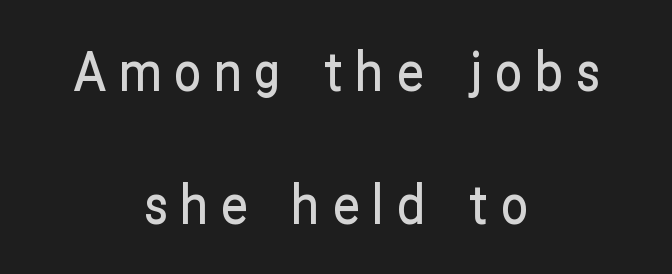
{"serif": "no", "italic": "no", "width": "condensed", "stroke_contrast": "low", "x_height": "medium", "monospaced": "no", "underline": "no", "align": "center", "line_spacing": "loose", "line_spacing_ratio": 2.46, "letter_spacing": "wide", "letter_spacing_em": 0.25, "glyph_px": 54}
